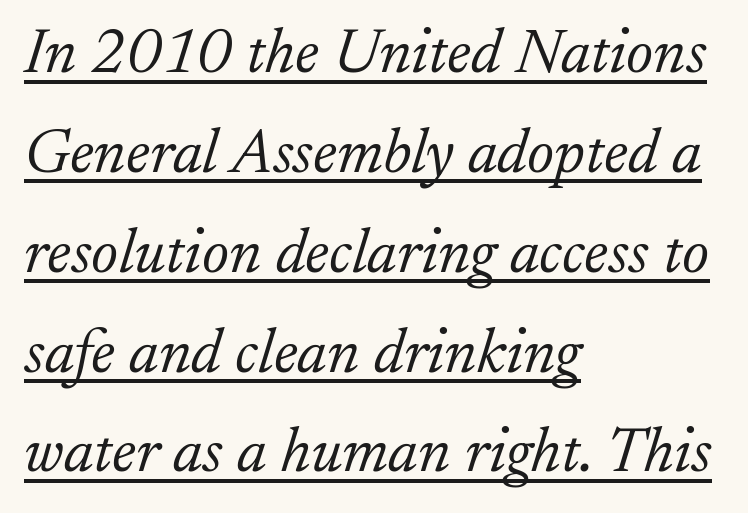
In CSS terms this would be text-align: left. This sample has the flowing, uneven cadence of proportional lettering. A rule runs beneath these lines of type. The passage shown has conventional tracking throughout.
